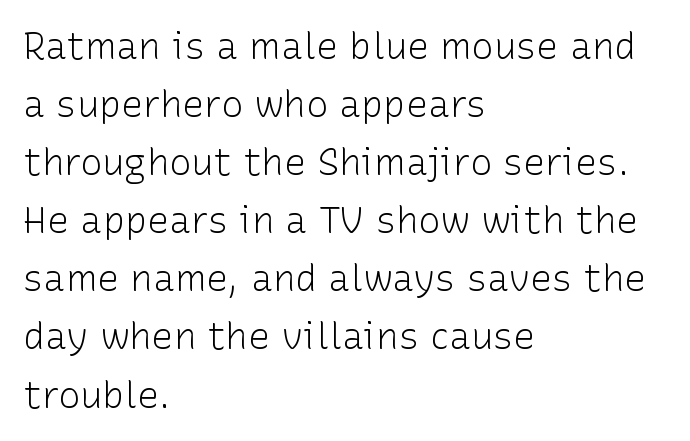
Every stem runs plumb, perpendicular to the baseline. Short note: letters normally spaced. Typeset ragged right — the left edge is the straight one. What's the leading like? Ordinary, nothing unusual. A quiet, ordinary-to-light weight characterises the typeface.
